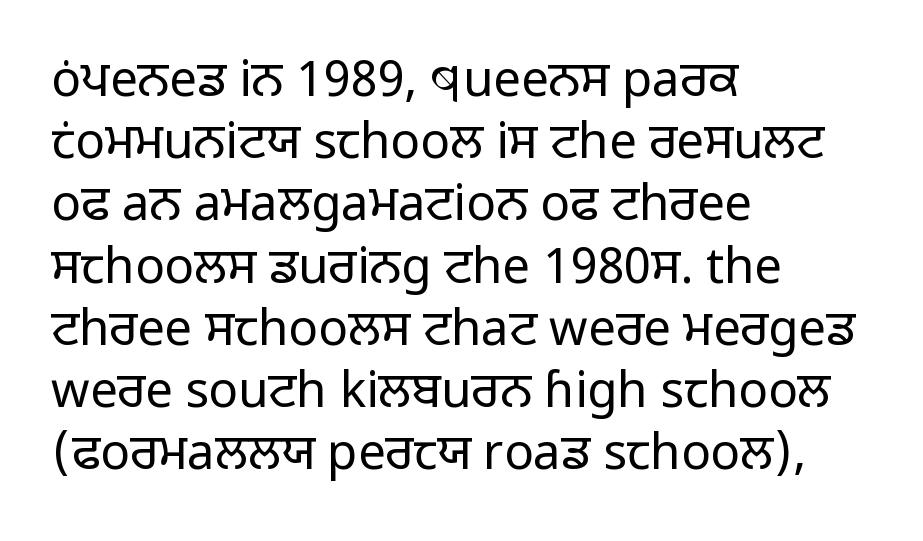
{"serif": "no", "italic": "no", "bold": "no", "weight": "regular", "width": "normal", "stroke_contrast": "low", "x_height": "medium", "monospaced": "no", "underline": "no", "align": "left", "line_spacing": "normal", "line_spacing_ratio": 1.27, "letter_spacing": "normal", "letter_spacing_em": 0.0, "glyph_px": 49}
